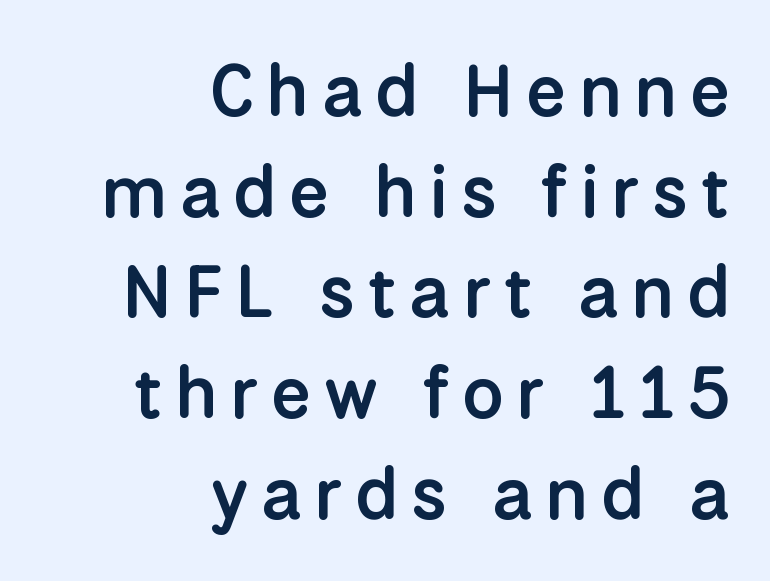
Just letters on the line, the space beneath them empty. One-word summary of the alignment: right. Line spacing here is normal. Character widths vary here, with narrow letters taking less room than wide ones.
